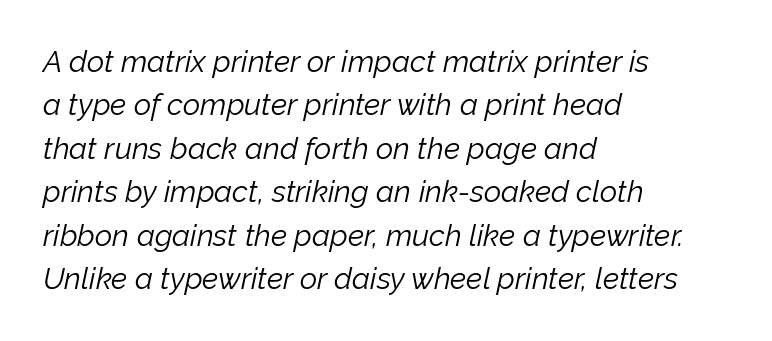
{"italic": "yes", "lean": "right", "slant_degrees": 12, "bold": "no", "weight": "light", "width": "normal", "stroke_contrast": "low", "x_height": "medium", "monospaced": "no", "underline": "no", "align": "left", "line_spacing": "normal", "line_spacing_ratio": 1.45, "letter_spacing": "normal", "letter_spacing_em": 0.0, "glyph_px": 30}
